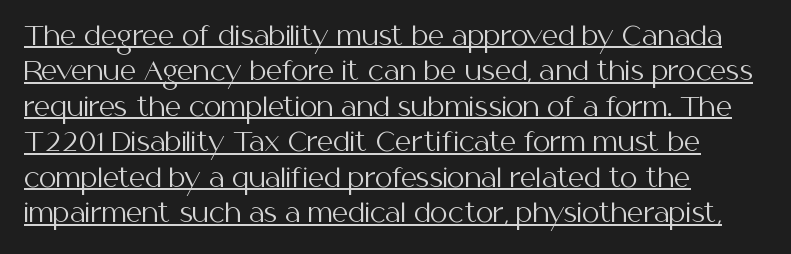
{"italic": "no", "bold": "no", "underline": "yes", "align": "left", "line_spacing": "normal", "line_spacing_ratio": 1.42, "letter_spacing": "normal", "letter_spacing_em": 0.0, "glyph_px": 25}
